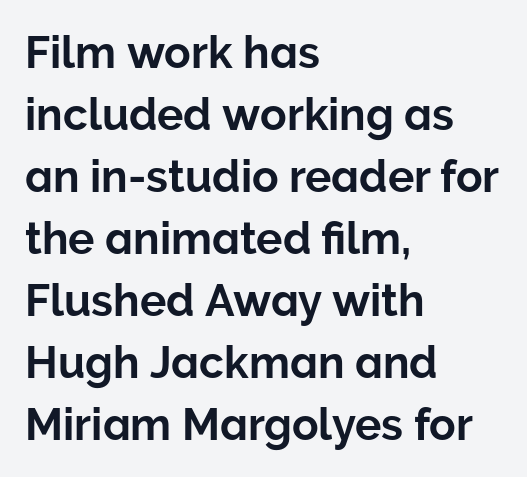
{"serif": "no", "italic": "no", "width": "normal", "stroke_contrast": "low", "x_height": "medium", "monospaced": "no", "underline": "no", "align": "left", "line_spacing": "normal", "line_spacing_ratio": 1.41, "letter_spacing": "normal", "letter_spacing_em": 0.0, "glyph_px": 44}
